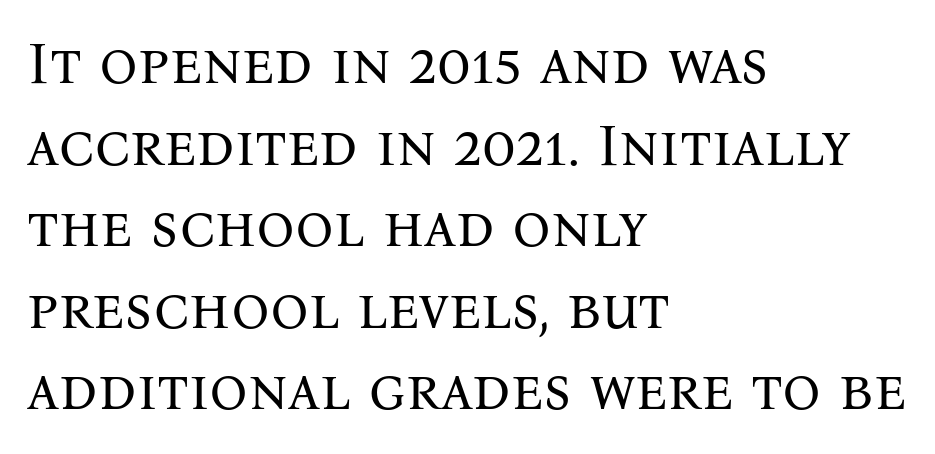
Letters rest on an invisible, unmarked baseline. Look at the bottom of the vertical strokes: they flare into serifs here. Whoever set this chose a conventional vertical rhythm. The face used here is proportionally spaced, like ordinary book or web type. Is there any slant? The stems are plumb.
